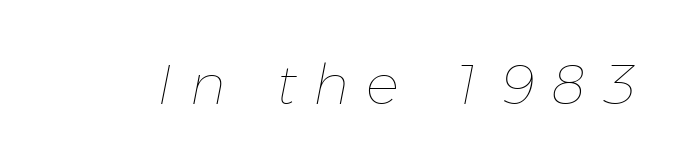
The rendering applies a slant to the glyphs. Compared with typical body copy, the letter spacing here is much looser. Vertical stems look standard width or narrower in stroke. Beneath every word, the page is bare.
